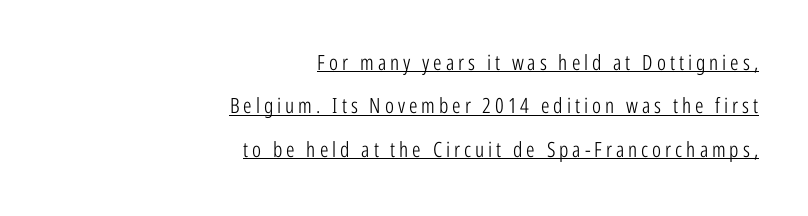
{"italic": "no", "bold": "no", "underline": "yes", "align": "right", "line_spacing": "loose", "line_spacing_ratio": 2.06, "glyph_px": 21}
